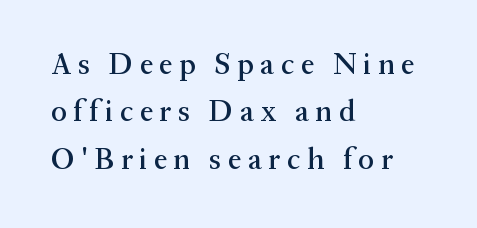
Do the characters align in a grid? No, the font is proportional. Type without underlining. Are there feet on the stems? There are — it's a serif. One glance says typical: line gaps are just what's usual. A student would call this left alignment; a typographer would say flush left, rag right. In terms of posture, this sample is upright.
